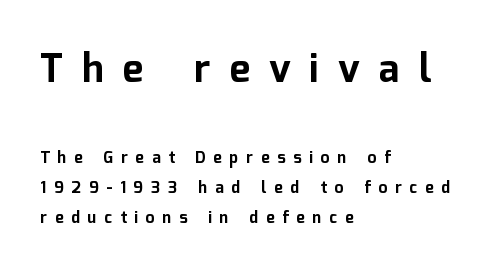
The image shows 39 px bold sans-serif type, upright; set left-aligned, line spacing 1.89x, unusually wide letter spacing (+0.49 em), not underlined; the first (top) block is 2.44x larger; low stroke contrast and a medium x-height.
